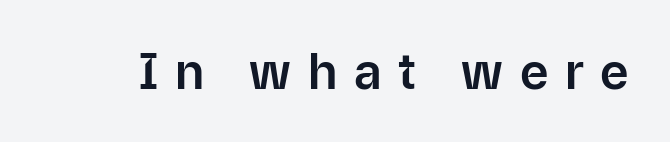
{"serif": "no", "italic": "no", "width": "normal", "stroke_contrast": "low", "x_height": "medium", "monospaced": "no", "underline": "no", "letter_spacing": "wide", "letter_spacing_em": 0.34, "glyph_px": 49}
